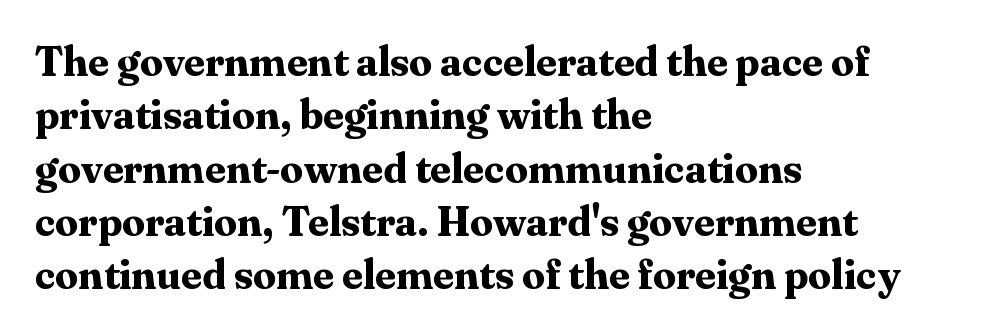
The image shows 41 px bold serif type, upright; set left-aligned, normal line spacing (1.3x), normal letter spacing, not underlined; medium stroke contrast and a medium x-height.
